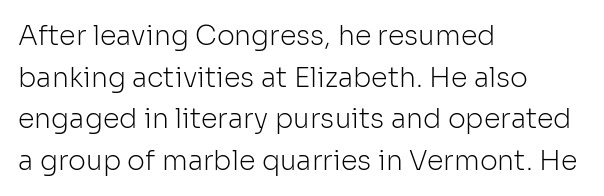
The image shows 27 px text type, upright; set left-aligned, normal line spacing (1.54x), normal letter spacing, not underlined.
